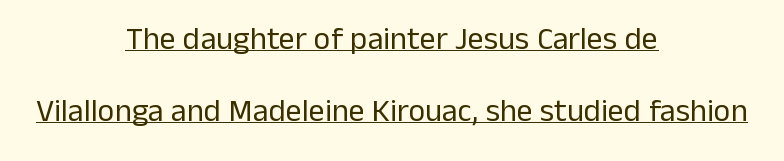
The image shows 32 px regular-weight sans-serif type, upright; set centered, loose line spacing (2.25x), normal letter spacing, underlined; low stroke contrast and a medium x-height.
